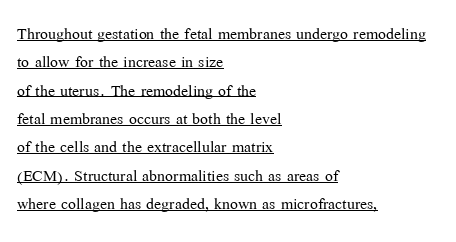
These lines keep a tight, regular rhythm from letter to letter. The lettering stays uniformly vertical, giving the passage a roman look. Successive baselines arrive at the customary interval. These glyphs show unthickened strokes, regular width or finer. Compared with undecorated copy, this sample adds a rule below the words.
